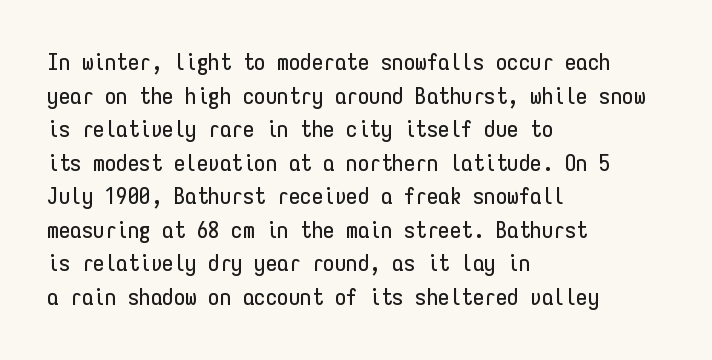
The image shows 23 px text type, upright; set left-aligned, normal line spacing (1.46x), normal letter spacing, not underlined.
